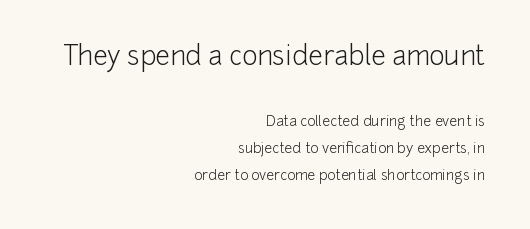
The image shows 26 px text type, upright; set right-aligned, loose line spacing (1.91x), normal letter spacing, not underlined; the first (top) block is 1.86x larger.
